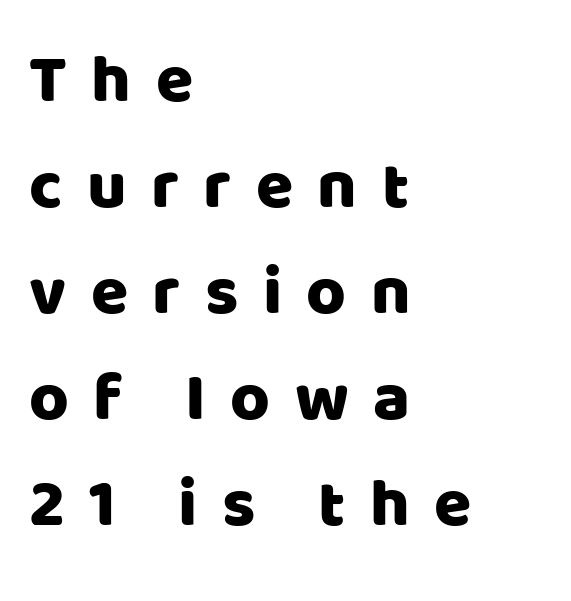
There is plenty of visible air inserted between adjacent glyphs. The words here are not underlined. A sans-serif font was chosen for this passage. This sample uses an upright cut, with every glyph sitting square on the baseline. These lines are rendered in a variable-pitch font.
